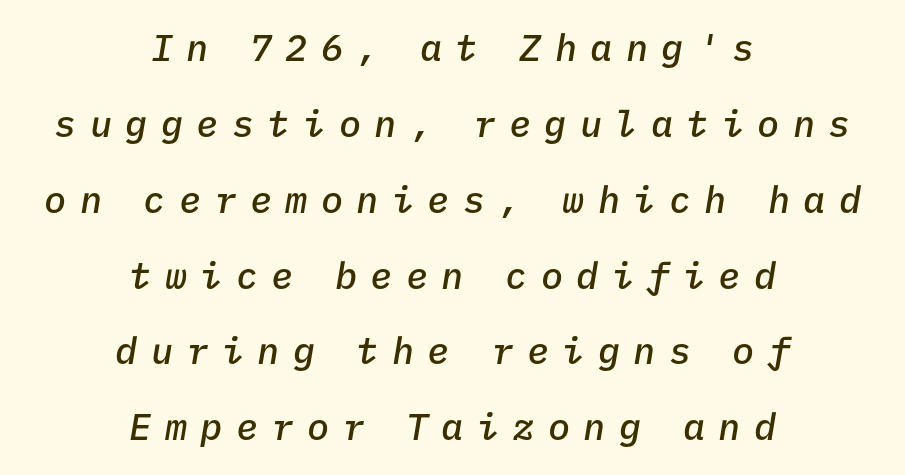
{"italic": "yes", "lean": "right", "slant_degrees": 9, "bold": "semi", "weight": "semibold", "width": "normal", "stroke_contrast": "low", "x_height": "medium", "monospaced": "yes", "underline": "no", "align": "center", "line_spacing": "loose", "line_spacing_ratio": 2.05, "letter_spacing": "wide", "letter_spacing_em": 0.36, "glyph_px": 37}
